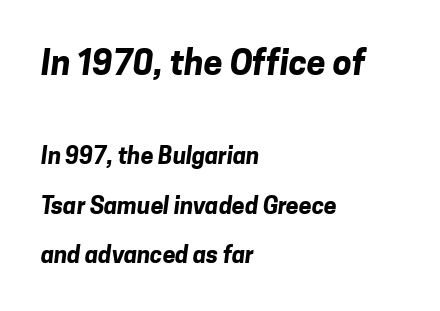
Observe the ordinary spacing: letters are neighbours, not strangers. Interline gaps are noticeably wide in this sample. Do the characters align in a grid? No, the font is proportional. Two sizes are in play, and the larger belongs to the first block. Is this a sans? Yes — the strokes have no serifs.
